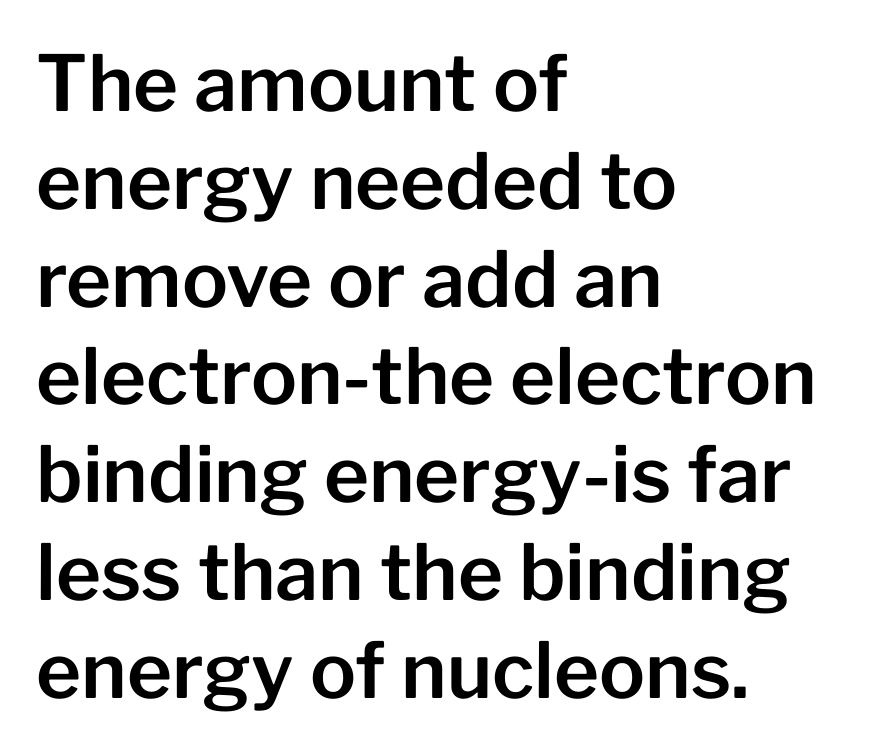
The image shows 77 px sans-serif type, upright; set left-aligned, normal line spacing (1.27x), normal letter spacing, not underlined; low stroke contrast and a medium x-height.
